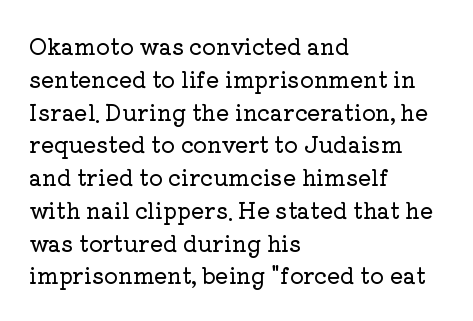
The image shows 22 px text type, upright; set left-aligned, normal line spacing (1.49x), normal letter spacing, not underlined.
